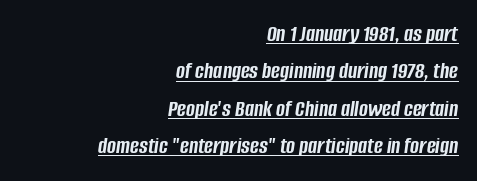
{"italic": "yes", "lean": "right", "slant_degrees": 8, "bold": "yes", "underline": "yes", "align": "right", "line_spacing": "normal", "line_spacing_ratio": 1.56, "letter_spacing": "normal", "letter_spacing_em": 0.0, "glyph_px": 24}
